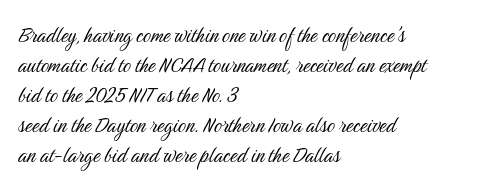
Stem width sits at or under what a default text font uses. In CSS terms this would be text-align: left. Is the letter spacing exaggerated? No — it looks like the ordinary default.
